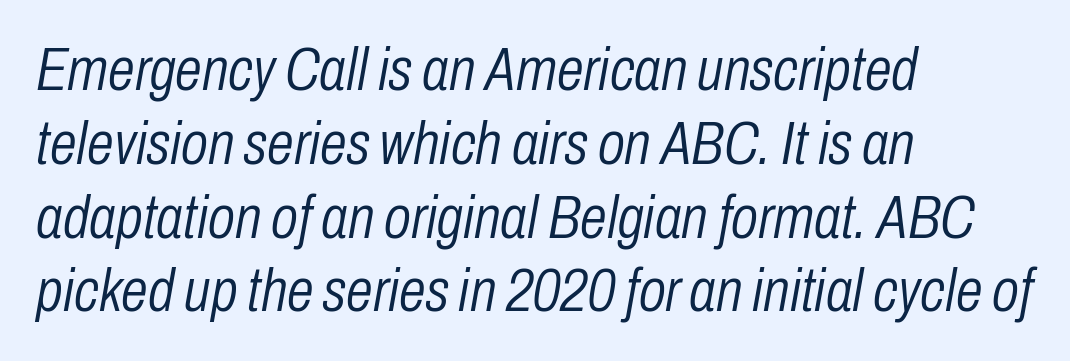
Q: Is the text bold? A: No.
Q: Is the text italic (slanted)? A: Yes, it leans right by about 10 degrees.
Q: Is the text underlined? A: No.
Q: How is the paragraph aligned? A: Left-aligned.
Q: Is the spacing between letters normal or unusually wide? A: Normal.
Q: Width (condensed, normal, or wide)? A: Condensed.
Q: Stroke contrast? A: Low.
Q: x-height? A: Medium.
Q: Monospaced? A: No.
